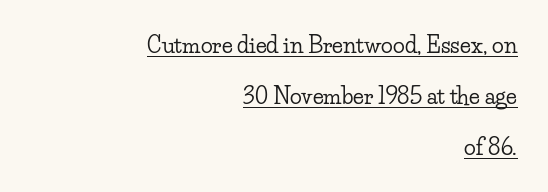
{"italic": "no", "underline": "yes", "align": "right", "line_spacing": "loose", "line_spacing_ratio": 2.31, "letter_spacing": "normal", "letter_spacing_em": 0.0, "glyph_px": 22}
